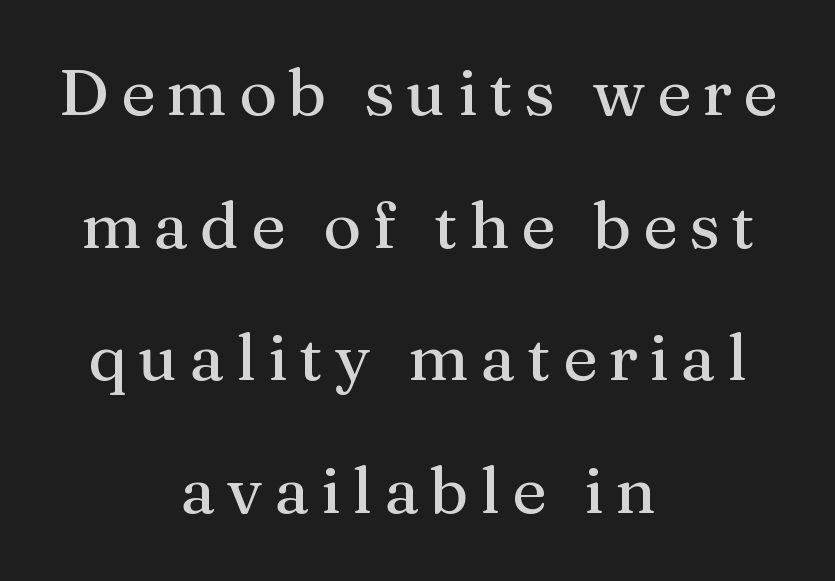
Q: Is the text italic (slanted)? A: No, it is upright.
Q: Is the typeface a serif or a sans-serif typeface? A: Serif.
Q: Is the text underlined? A: No.
Q: How is the paragraph aligned? A: Centered.
Q: Is the spacing between lines tight, normal or loose? A: Loose.
Q: Width (condensed, normal, or wide)? A: Normal.
Q: Stroke contrast? A: Medium.
Q: x-height? A: Medium.
Q: Monospaced? A: No.
